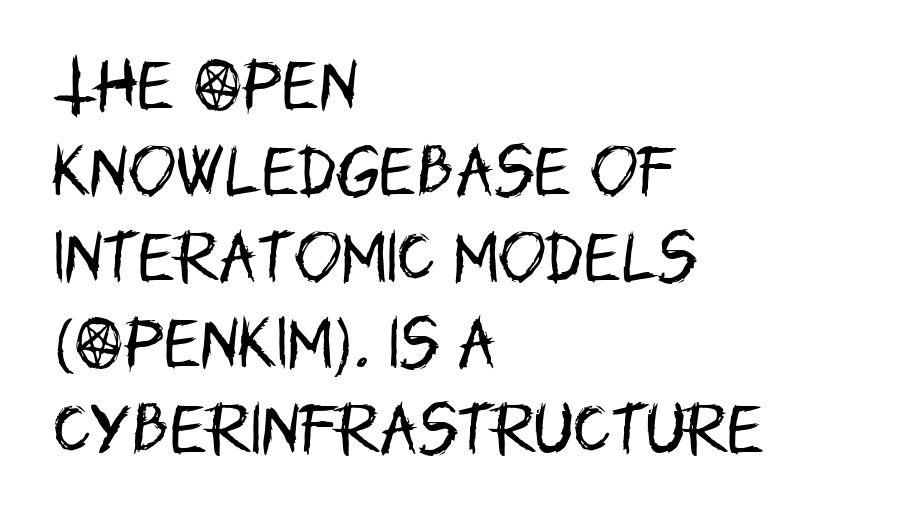
{"serif": "no", "italic": "no", "bold": "no", "weight": "regular", "width": "condensed", "stroke_contrast": "low", "x_height": "large", "monospaced": "no", "underline": "no", "align": "left", "line_spacing": "normal", "line_spacing_ratio": 1.51, "letter_spacing": "normal", "letter_spacing_em": 0.0, "glyph_px": 57}
